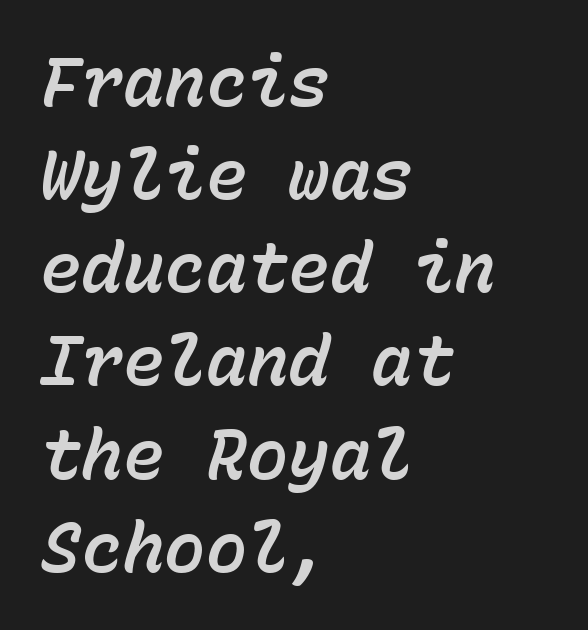
The image shows 69 px text type, italic (leaning right), monospaced; set left-aligned, normal line spacing (1.35x), normal letter spacing, not underlined; low stroke contrast and a medium x-height.
